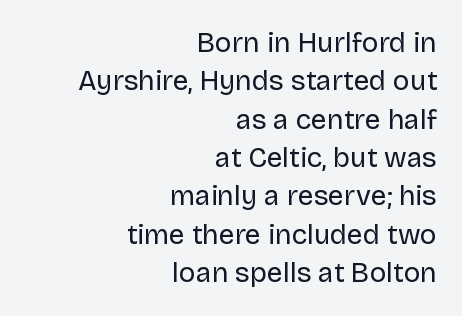
Counters stay open thanks to moderate or lighter strokes. Think of a printed novel: that variable character pitch is what you see here. One-word summary of the alignment: right. The foot of each line stays bare and open.
